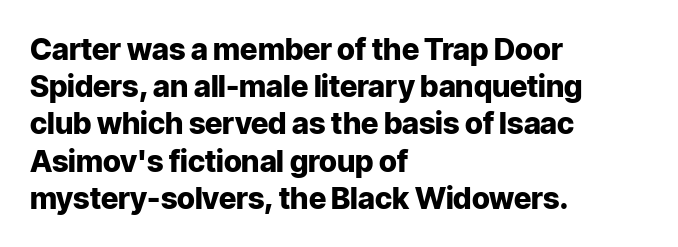
{"serif": "no", "italic": "no", "bold": "yes", "weight": "heavy", "width": "normal", "stroke_contrast": "low", "x_height": "medium", "monospaced": "no", "underline": "no", "align": "left", "line_spacing_ratio": 1.24, "letter_spacing": "normal", "letter_spacing_em": 0.0, "glyph_px": 30}
